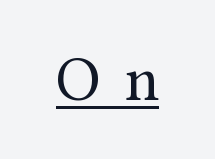
Designer's note — italics off, roman on. Is the type heavy? It reads as light-to-regular instead. Serif or sans? Serif — the stroke terminals have little feet. Glance below the letters and you will spot a drawn line.
